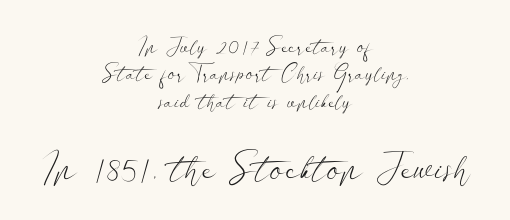
Q: Is the text bold? A: No.
Q: Is the text italic (slanted)? A: Yes.
Q: Is the typeface a serif or a sans-serif typeface? A: Sans-serif.
Q: Is the text underlined? A: No.
Q: How is the paragraph aligned? A: Centered.
Q: Is the spacing between letters normal or unusually wide? A: Normal.
Q: Is the spacing between lines tight, normal or loose? A: Normal.
Q: Which block of text is set in a larger size, the first (top) or the second (bottom)? A: The second (bottom) one.
Q: Width (condensed, normal, or wide)? A: Wide.
Q: Stroke contrast? A: Low.
Q: x-height? A: Small.
Q: Monospaced? A: No.
